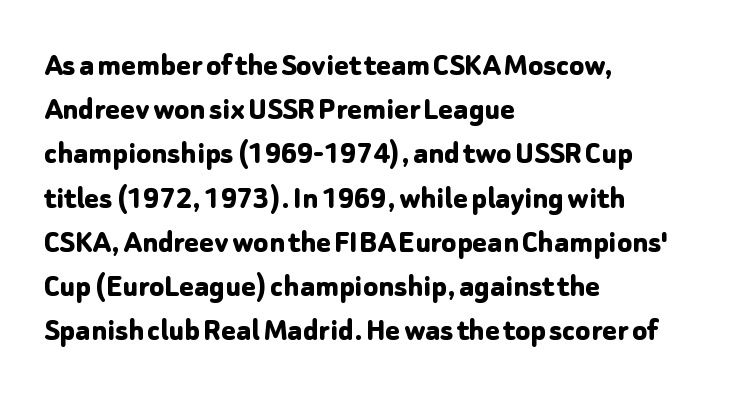
The image shows 34 px bold sans-serif type, upright; set left-aligned, normal line spacing (1.3x), normal letter spacing, not underlined; low stroke contrast and a medium x-height.
